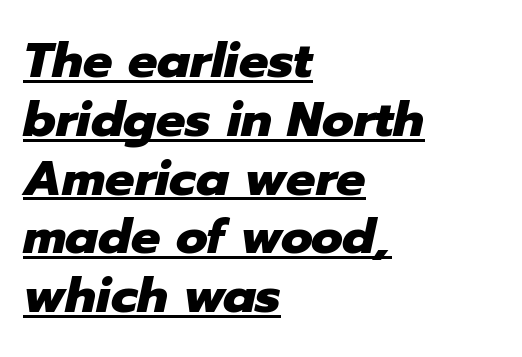
Underlined type. Rendered with sloped, italic letterforms. Short note: letters normally spaced. The paragraph has a hard left edge and a soft right edge.
